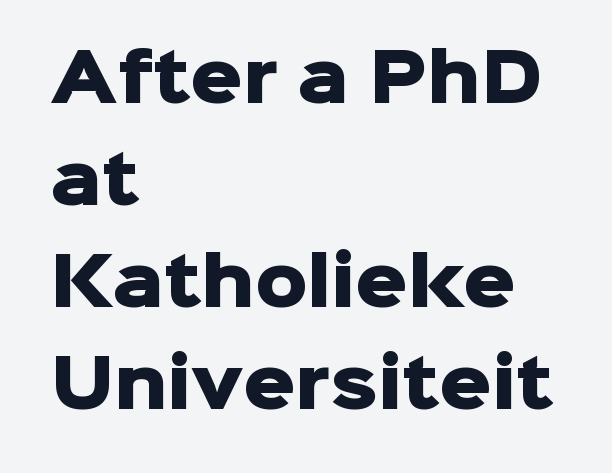
The image shows 65 px heavy sans-serif type, upright; set left-aligned, normal line spacing (1.57x), normal letter spacing, not underlined; low stroke contrast and a medium x-height.
